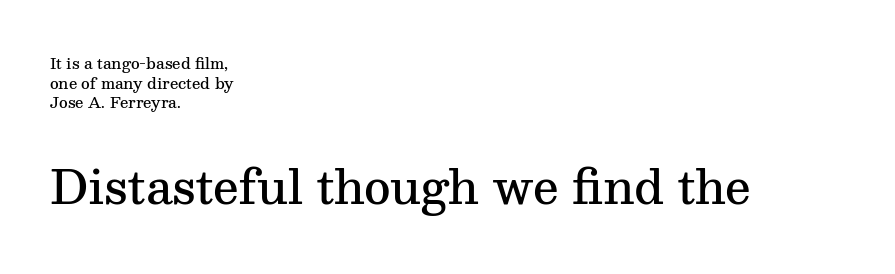
The image shows 46 px semibold serif type, upright; set left-aligned, normal line spacing (1.31x), normal letter spacing, not underlined; the second (bottom) block is 3.07x larger; medium stroke contrast and a medium x-height.
